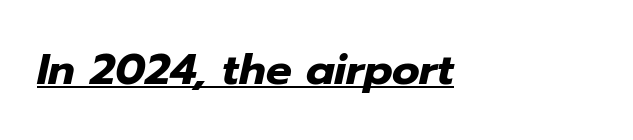
{"italic": "yes", "lean": "right", "slant_degrees": 12, "bold": "yes", "weight": "heavy", "width": "normal", "stroke_contrast": "low", "x_height": "medium", "monospaced": "no", "underline": "yes", "align": "left", "letter_spacing": "normal", "letter_spacing_em": 0.0, "glyph_px": 43}
